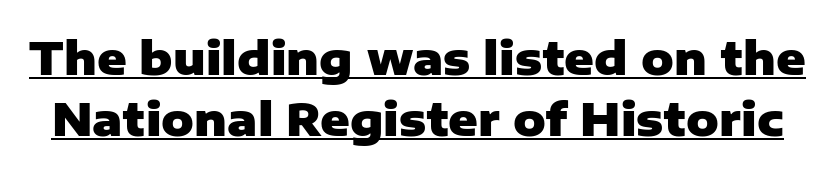
The letters stand straight up with perfectly vertical stems. The vertical gap from one line to the next is medium. Do the characters align in a grid? No, the font is proportional. Strokes here are thick enough to call this a true bold. Typographically, this falls in the sans-serif category.
